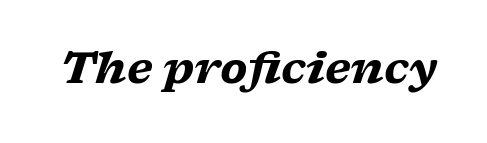
{"serif": "yes", "italic": "yes", "lean": "right", "slant_degrees": 17, "bold": "yes", "weight": "heavy", "width": "wide", "stroke_contrast": "low", "x_height": "medium", "monospaced": "no", "underline": "no", "letter_spacing": "normal", "letter_spacing_em": 0.0, "glyph_px": 43}
